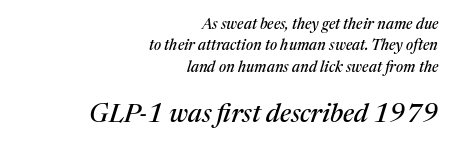
Q: Is the text italic (slanted)? A: Yes, it leans right by about 17 degrees.
Q: Is the text underlined? A: No.
Q: How is the paragraph aligned? A: Right-aligned.
Q: Is the spacing between letters normal or unusually wide? A: Normal.
Q: Is the spacing between lines tight, normal or loose? A: Normal.
Q: Which block of text is set in a larger size, the first (top) or the second (bottom)? A: The second (bottom) one.
